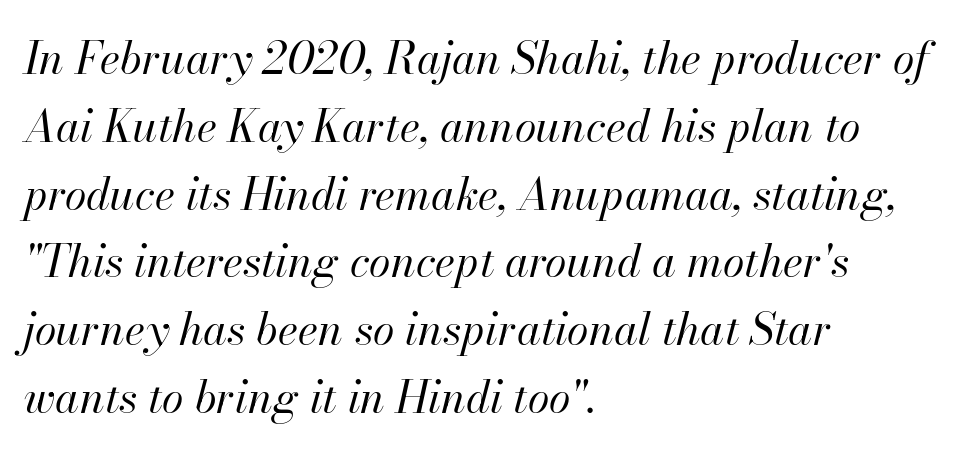
The image shows 44 px regular-weight type, italic (leaning right); set left-aligned, normal line spacing (1.54x), normal letter spacing, not underlined; high stroke contrast and a small x-height.
